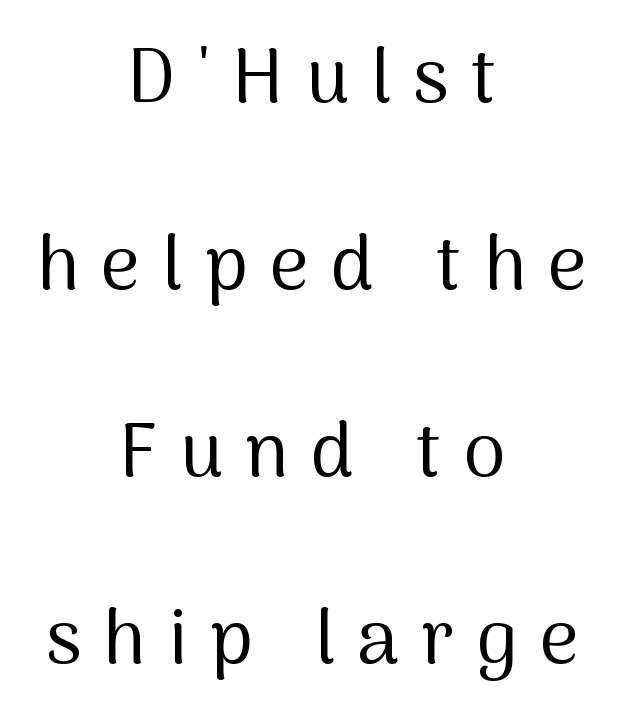
This is roman type, the default non-slanted kind. The strokes are not fattened; the text isn't bold. The passage shown stacks its lines with a broad gap. Looks like regular typesetting: each glyph gets only the width it needs.
